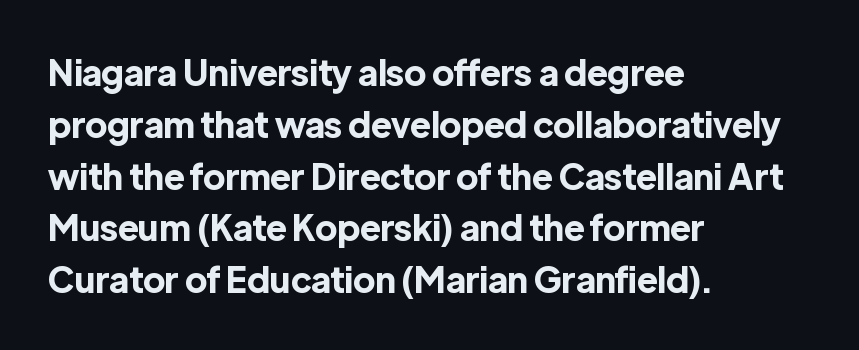
{"serif": "no", "italic": "no", "bold": "yes", "weight": "bold", "width": "normal", "x_height": "medium", "monospaced": "no", "underline": "no", "align": "left", "line_spacing": "normal", "line_spacing_ratio": 1.48, "letter_spacing": "normal", "letter_spacing_em": 0.0, "glyph_px": 35}
